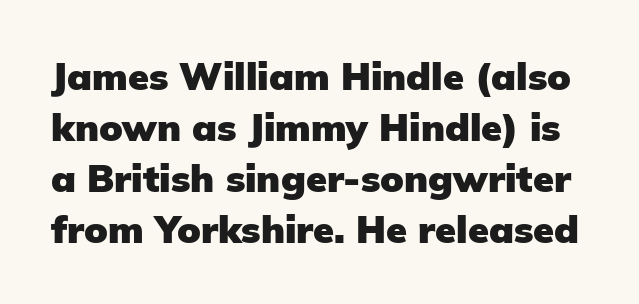
The tracking reads as untouched default to a designer's eye. Character widths vary here, with narrow letters taking less room than wide ones. Regarding serifs, this sample does without them. Is the type bold? Yes — the strokes are clearly thick and heavy. Plain, unruled lines of type.
